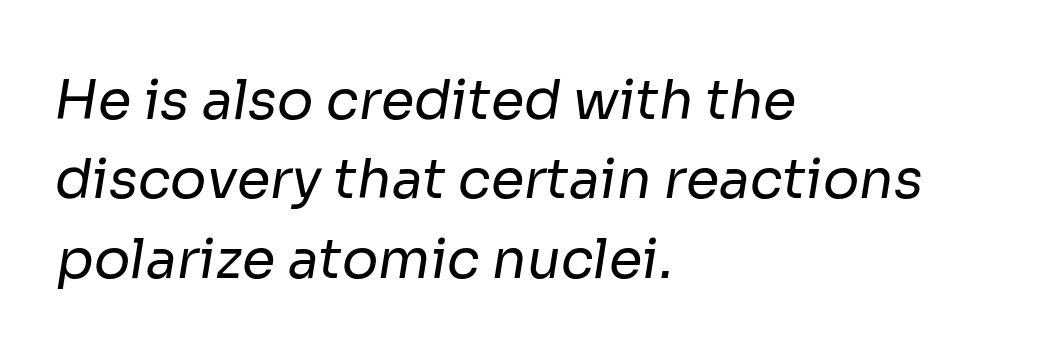
The text block is weighted toward the left margin, trailing off unevenly rightward. A typesetter would call this proportional, since set widths differ per character. The characters display no serif detailing; their extremities are plain. The weight tops out at a normal text grade. There is no visible air inserted between adjacent glyphs.
